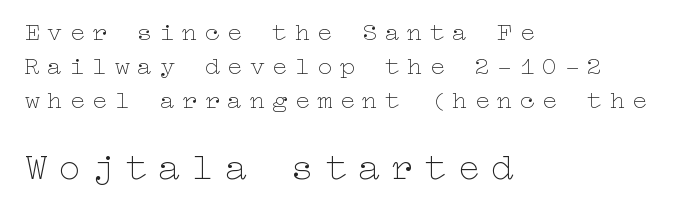
{"italic": "no", "bold": "no", "weight": "thin", "width": "wide", "stroke_contrast": "low", "x_height": "medium", "underline": "no", "align": "left", "line_spacing": "normal", "line_spacing_ratio": 1.37, "letter_spacing": "wide", "letter_spacing_em": 0.3, "larger_block": "second", "size_ratio": 1.48, "glyph_px": 37}
